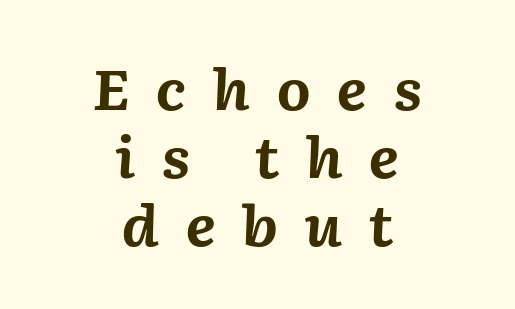
The image shows 55 px bold type, italic (leaning right); set centered, line spacing 1.24x, unusually wide letter spacing (+0.46 em), not underlined; medium stroke contrast and a medium x-height.
